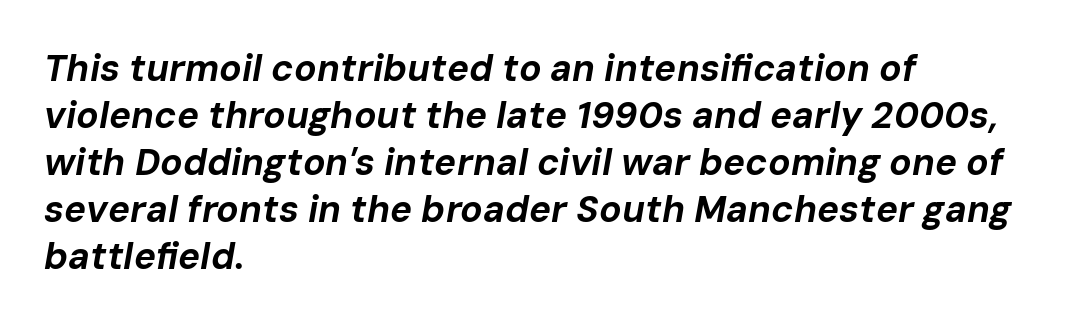
The image shows 37 px bold type, italic (leaning right); set left-aligned, normal line spacing (1.27x), normal letter spacing, not underlined; low stroke contrast and a medium x-height.
